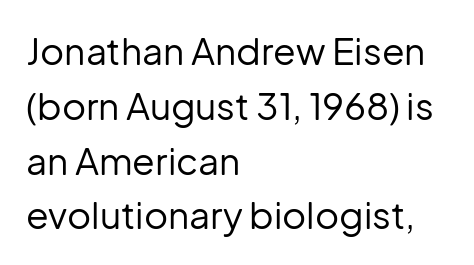
The image shows 37 px regular-weight sans-serif type, upright; set left-aligned, normal line spacing (1.48x), normal letter spacing, not underlined; low stroke contrast and a medium x-height.
